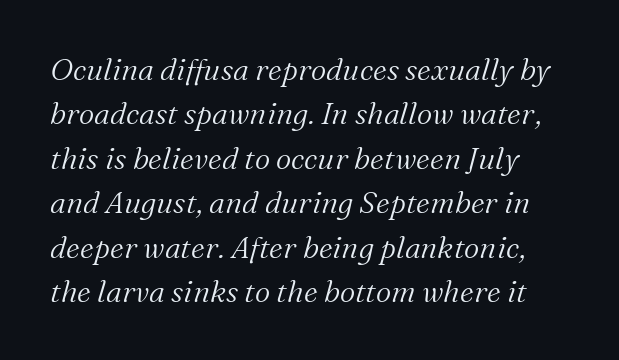
The image shows 30 px light serif type, italic (leaning right); set normal line spacing (1.48x), normal letter spacing, not underlined; medium stroke contrast and a medium x-height.
